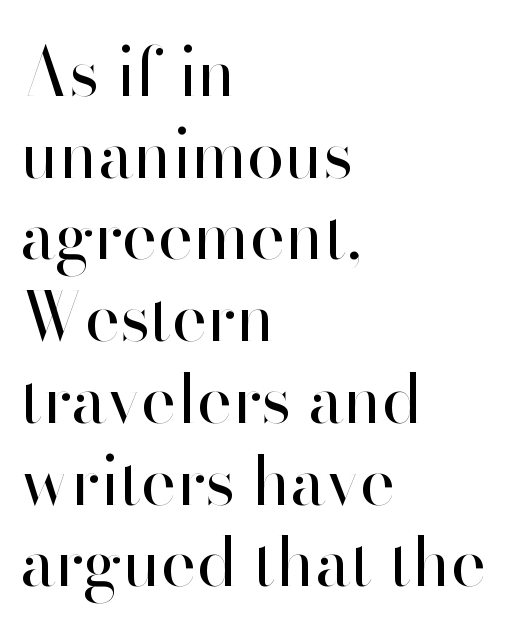
Q: Is the text bold? A: No.
Q: Is the text italic (slanted)? A: No, it is upright.
Q: Is the typeface a serif or a sans-serif typeface? A: Sans-serif.
Q: Is the text underlined? A: No.
Q: How is the paragraph aligned? A: Left-aligned.
Q: Is the spacing between letters normal or unusually wide? A: Normal.
Q: Width (condensed, normal, or wide)? A: Normal.
Q: Stroke contrast? A: High.
Q: x-height? A: Small.
Q: Monospaced? A: No.
